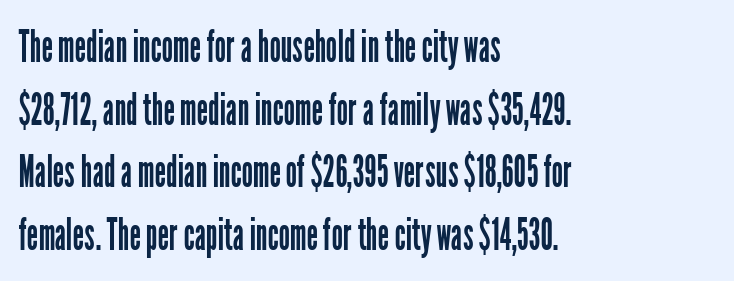
The image shows 45 px regular-weight, condensed sans-serif type, upright; set left-aligned, normal line spacing (1.39x), normal letter spacing, not underlined; low stroke contrast and a medium x-height.
